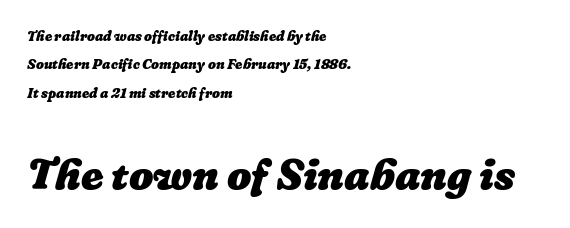
The face used here is proportionally spaced, like ordinary book or web type. The strokes are fattened all the way to bold. These two chunks differ in scale, with the bottom chunk taking the larger measure. The passage shown has conventional tracking throughout. Visually the block forms a straight wall on the left and a jagged coastline on the right. The leading is generous, giving the passage an open texture.
